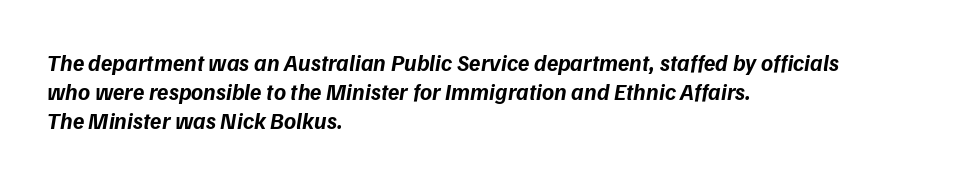
The image shows 23 px bold type, italic (leaning right); set left-aligned, normal line spacing (1.26x), normal letter spacing, not underlined.
